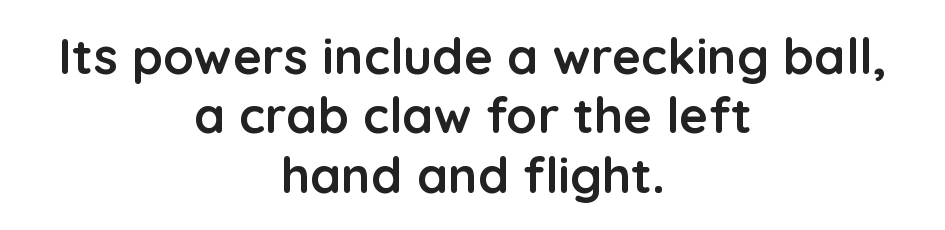
{"serif": "no", "italic": "no", "bold": "yes", "weight": "semibold", "width": "normal", "stroke_contrast": "low", "x_height": "medium", "monospaced": "no", "underline": "no", "align": "center", "line_spacing_ratio": 1.19, "letter_spacing": "normal", "letter_spacing_em": 0.0, "glyph_px": 50}
